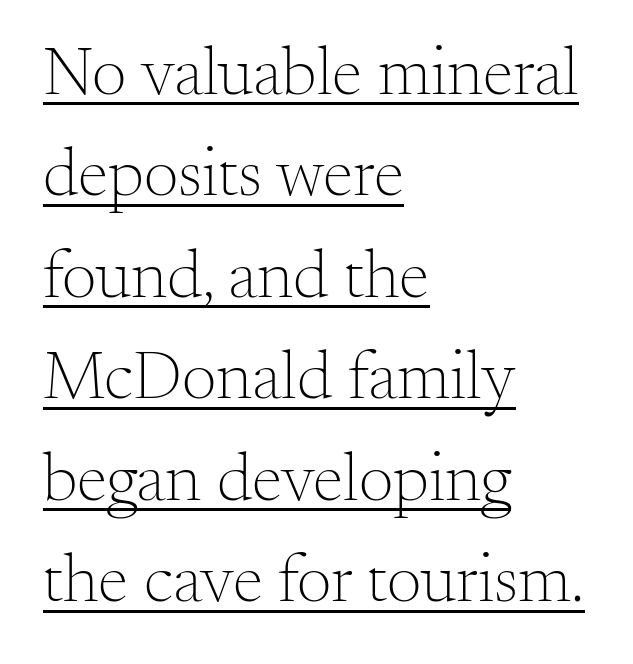
The words here are underlined. Style check: upright. Varying glyph widths throughout — classic text-font behaviour. Interline gaps are of average width in this sample. Leftover space on each line is placed entirely after the last word.
